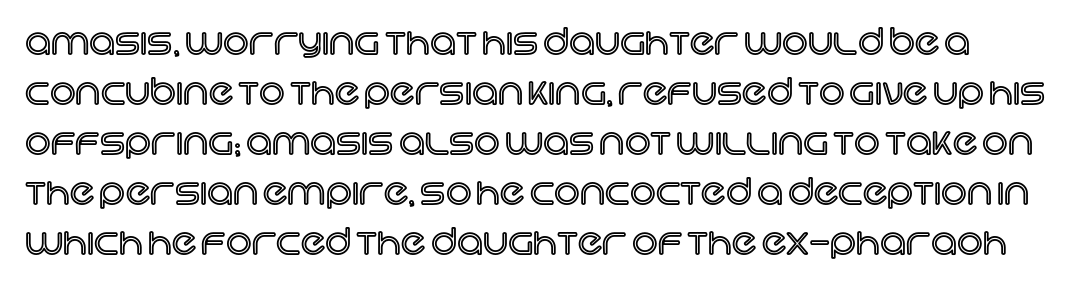
The image shows 36 px text type, upright; set normal line spacing (1.39x), normal letter spacing, not underlined; a large x-height.
